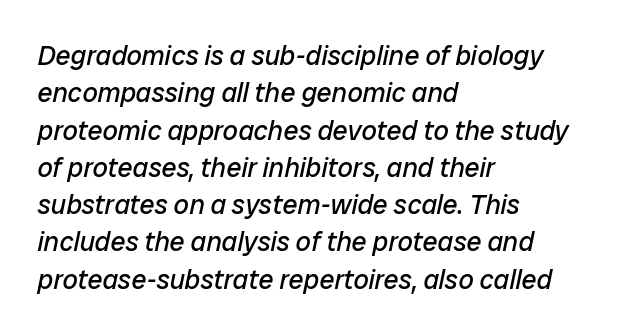
Q: Is the text bold? A: No.
Q: Is the text italic (slanted)? A: Yes, it leans right by about 12 degrees.
Q: Is the text underlined? A: No.
Q: How is the paragraph aligned? A: Left-aligned.
Q: Is the spacing between letters normal or unusually wide? A: Normal.
Q: Is the spacing between lines tight, normal or loose? A: Normal.
